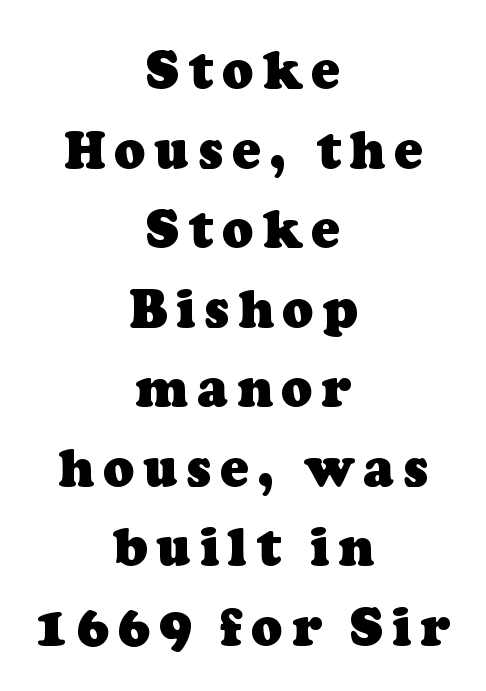
The image shows 52 px heavy serif type; set centered, normal line spacing (1.53x), not underlined; low stroke contrast and a medium x-height.
